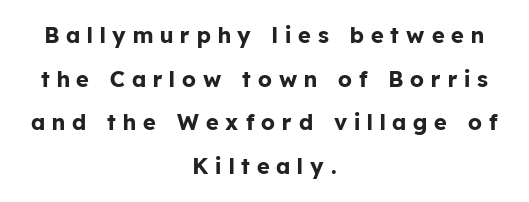
Q: Is the text bold? A: Yes.
Q: Is the text italic (slanted)? A: No, it is upright.
Q: Is the text underlined? A: No.
Q: How is the paragraph aligned? A: Centered.
Q: Is the spacing between letters normal or unusually wide? A: Unusually wide.
Q: Is the spacing between lines tight, normal or loose? A: Loose.
